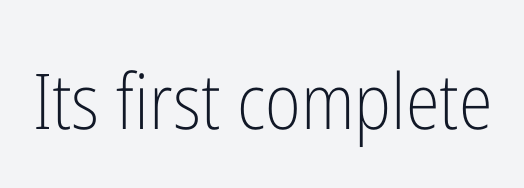
The image shows 77 px light, condensed sans-serif type, upright; set normal letter spacing, not underlined; low stroke contrast and a medium x-height.
